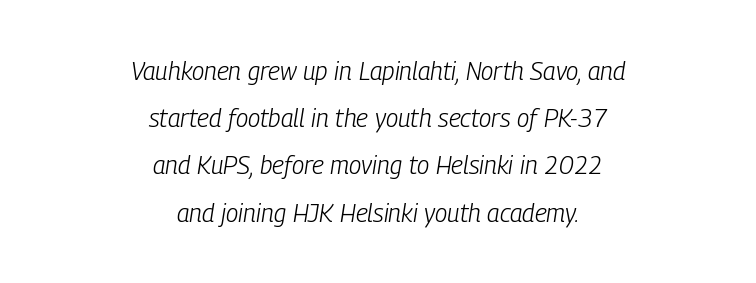
One-word summary of the alignment: center. No letter is thick-stroked: the sample isn't bold. The foot of each line stays bare and open. Nobody touched the tracking dial on this one. The face used here has a pronounced slope to its letters.
